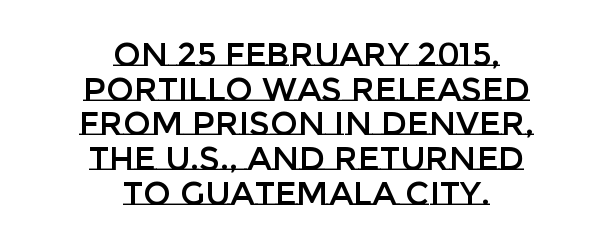
{"italic": "no", "width": "normal", "stroke_contrast": "low", "x_height": "large", "monospaced": "no", "underline": "no", "align": "center", "line_spacing": "tight", "line_spacing_ratio": 1.05, "letter_spacing": "normal", "letter_spacing_em": 0.0, "glyph_px": 33}
